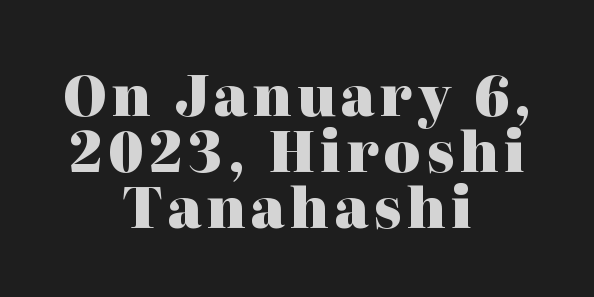
You could barely slide anything between these rows. Words float on clear page, feet unadorned. These lines are rendered in a variable-pitch font. Unlike a clean sans, this face finishes its strokes with serifs.
